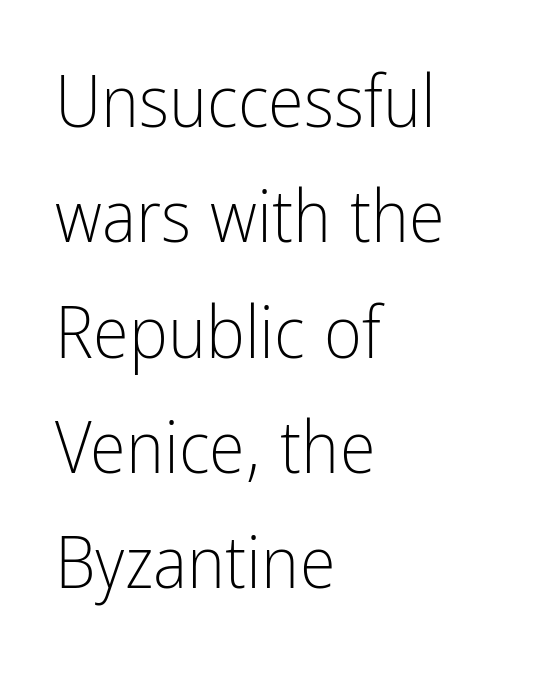
The image shows 73 px light, condensed sans-serif type, upright; set left-aligned, normal line spacing (1.58x), normal letter spacing, not underlined; low stroke contrast and a medium x-height.
